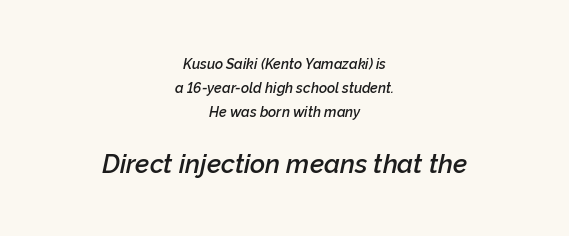
Q: Is the text bold? A: Semi-bold.
Q: Is the text italic (slanted)? A: Yes, it leans right by about 12 degrees.
Q: Is the text underlined? A: No.
Q: How is the paragraph aligned? A: Centered.
Q: Is the spacing between letters normal or unusually wide? A: Normal.
Q: Which block of text is set in a larger size, the first (top) or the second (bottom)? A: The second (bottom) one.
